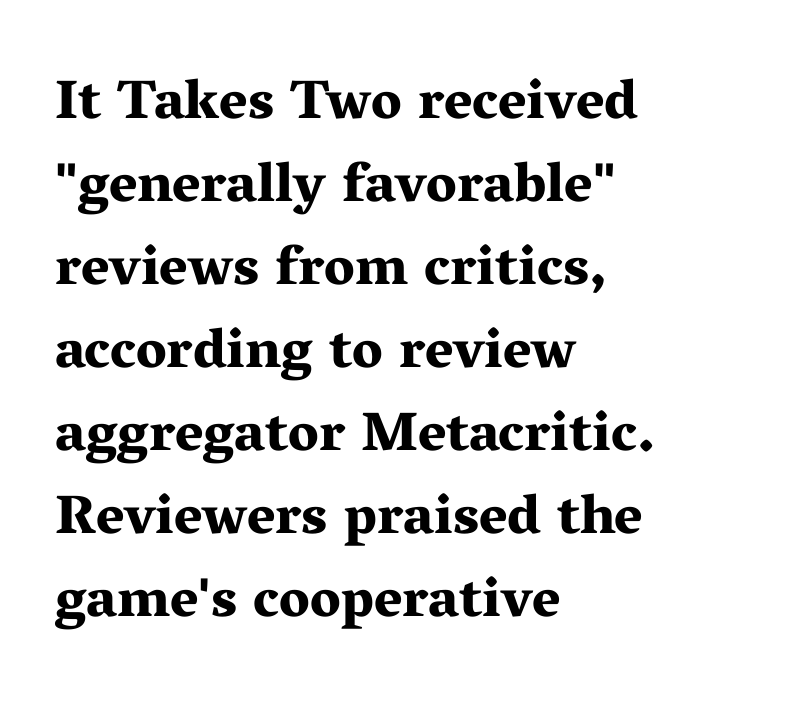
The image shows 55 px bold, wide serif type, upright; set left-aligned, normal line spacing (1.51x), normal letter spacing, not underlined; medium stroke contrast and a medium x-height.
